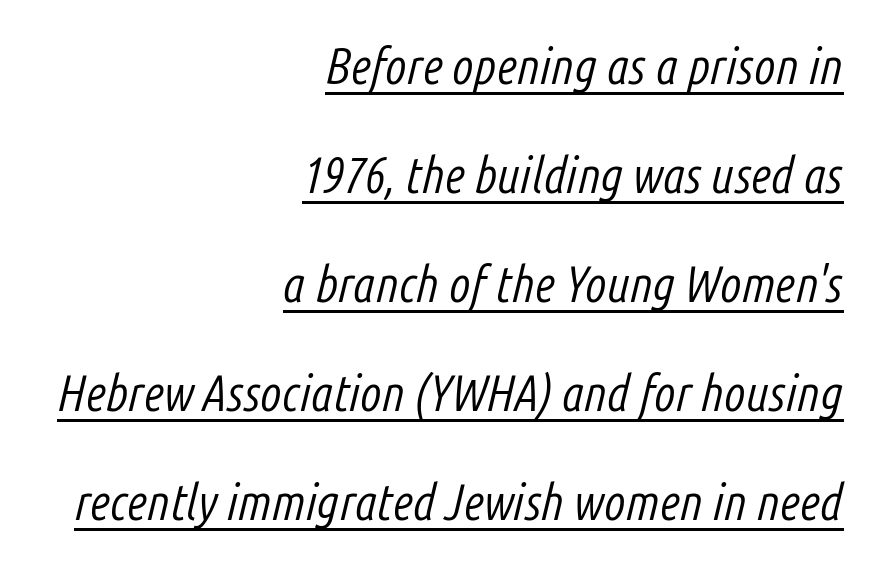
{"italic": "yes", "lean": "right", "slant_degrees": 14, "bold": "no", "weight": "light", "width": "condensed", "stroke_contrast": "low", "x_height": "medium", "monospaced": "no", "underline": "yes", "align": "right", "line_spacing": "loose", "line_spacing_ratio": 2.18, "letter_spacing": "normal", "letter_spacing_em": 0.0, "glyph_px": 50}
